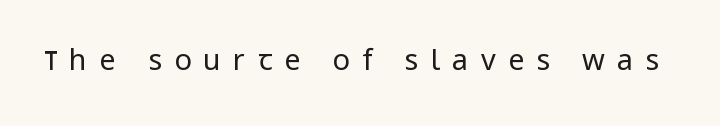
The image shows 29 px regular-weight sans-serif type, upright; set unusually wide letter spacing (+0.42 em), not underlined; low stroke contrast and a medium x-height.
